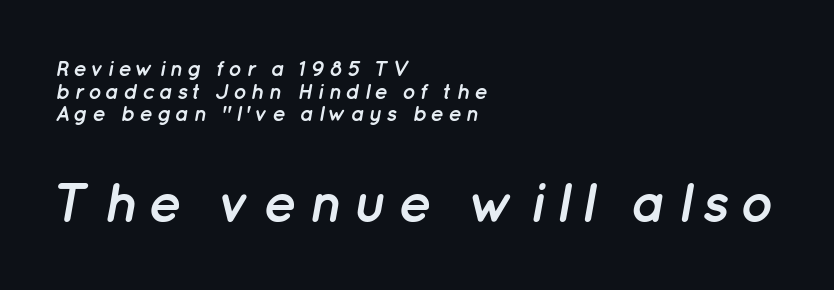
{"italic": "yes", "lean": "right", "slant_degrees": 12, "bold": "yes", "weight": "semibold", "width": "normal", "stroke_contrast": "low", "x_height": "medium", "monospaced": "no", "underline": "no", "align": "left", "line_spacing": "tight", "line_spacing_ratio": 1.03, "larger_block": "second", "size_ratio": 2.55, "glyph_px": 56}
